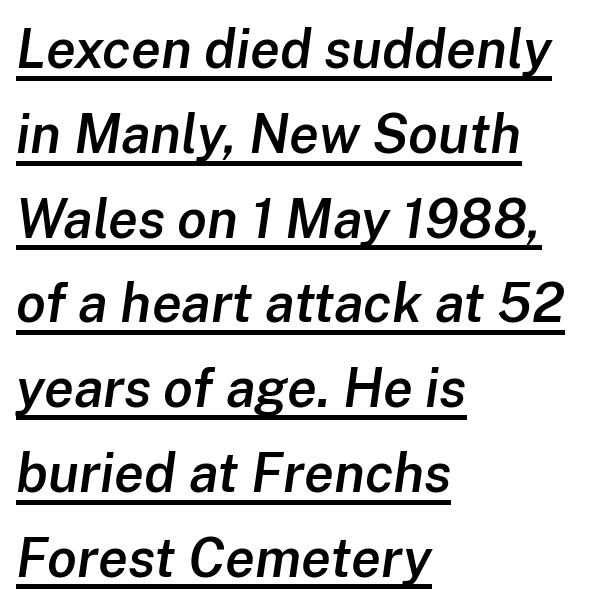
Vertical spacing — default. The lettering is marked with a stroke running underneath it. The rendering uses natural spacing where letterforms have individual widths. A bit beefed up — I'd call it semibold rather than bold. The rendering applies a slant to the glyphs. Default kerning and tracking; the words read as compact shapes.
